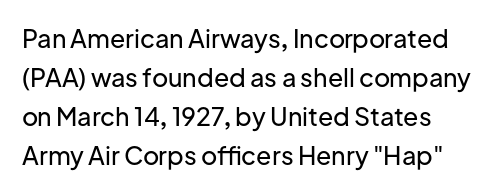
Q: Is the text italic (slanted)? A: No, it is upright.
Q: Is the text underlined? A: No.
Q: Is the spacing between letters normal or unusually wide? A: Normal.
Q: Is the spacing between lines tight, normal or loose? A: Normal.
